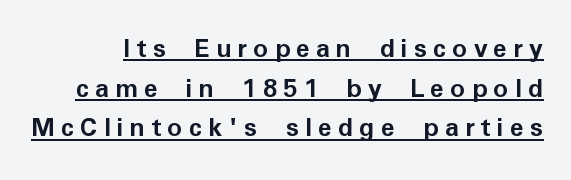
The image shows 29 px semibold sans-serif type, upright; set normal line spacing (1.37x), unusually wide letter spacing (+0.21 em), underlined; low stroke contrast and a medium x-height.
